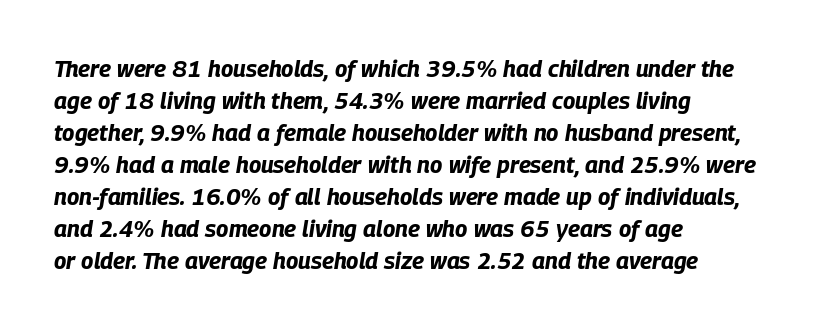
Q: Is the text bold? A: Yes.
Q: Is the text italic (slanted)? A: Yes, it leans right by about 9 degrees.
Q: Is the text underlined? A: No.
Q: How is the paragraph aligned? A: Left-aligned.
Q: Is the spacing between letters normal or unusually wide? A: Normal.
Q: Is the spacing between lines tight, normal or loose? A: Normal.
